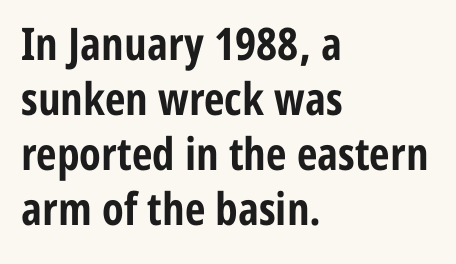
Character widths vary here, with narrow letters taking less room than wide ones. Each word holds together tightly as a unit, with standard inter-letter gaps. Visually the block forms a straight wall on the left and a jagged coastline on the right. This is roman type, the default non-slanted kind. This is heavy type, rendered in bold.
